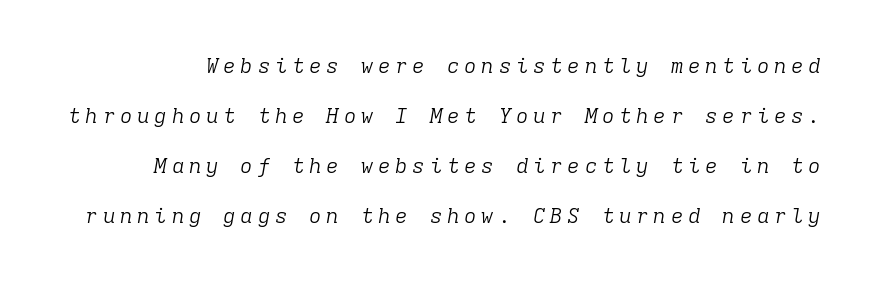
Q: Is the text bold? A: No.
Q: Is the text italic (slanted)? A: Yes, it leans right by about 9 degrees.
Q: Is the text underlined? A: No.
Q: Is the spacing between letters normal or unusually wide? A: Unusually wide.
Q: Is the spacing between lines tight, normal or loose? A: Loose.
